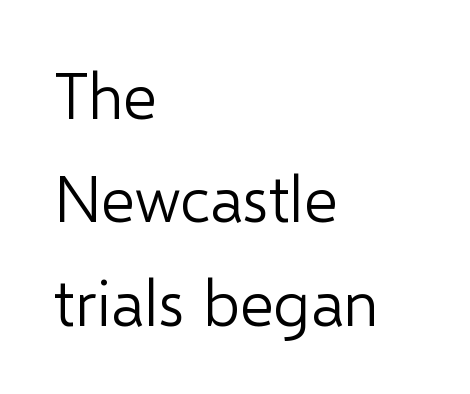
{"serif": "no", "italic": "no", "bold": "no", "weight": "light", "width": "normal", "stroke_contrast": "low", "x_height": "medium", "monospaced": "no", "underline": "no", "align": "left", "line_spacing": "normal", "line_spacing_ratio": 1.59, "letter_spacing": "normal", "letter_spacing_em": 0.0, "glyph_px": 65}
